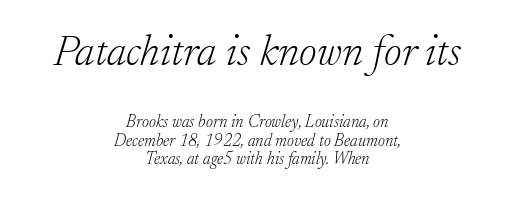
Q: Is the text bold? A: No.
Q: Is the text italic (slanted)? A: Yes, it leans right by about 17 degrees.
Q: Is the typeface a serif or a sans-serif typeface? A: Serif.
Q: Is the text underlined? A: No.
Q: How is the paragraph aligned? A: Centered.
Q: Is the spacing between letters normal or unusually wide? A: Normal.
Q: Is the spacing between lines tight, normal or loose? A: Tight.
Q: Which block of text is set in a larger size, the first (top) or the second (bottom)? A: The first (top) one.
Q: Width (condensed, normal, or wide)? A: Normal.
Q: Stroke contrast? A: Low.
Q: x-height? A: Small.
Q: Monospaced? A: No.
